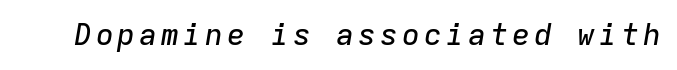
The image shows 30 px text type, italic (leaning right), monospaced; set not underlined; low stroke contrast and a medium x-height.
